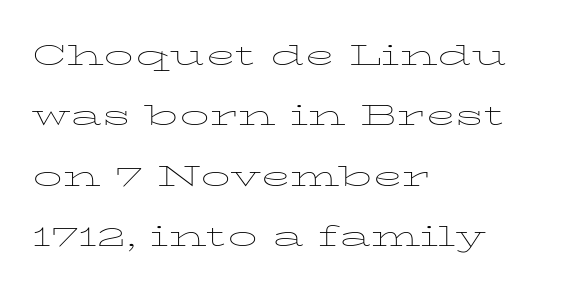
Q: Is the text bold? A: No.
Q: Is the text italic (slanted)? A: No, it is upright.
Q: Is the text underlined? A: No.
Q: How is the paragraph aligned? A: Left-aligned.
Q: Is the spacing between letters normal or unusually wide? A: Normal.
Q: Is the spacing between lines tight, normal or loose? A: Normal.
Q: Width (condensed, normal, or wide)? A: Wide.
Q: Stroke contrast? A: Low.
Q: x-height? A: Medium.
Q: Monospaced? A: No.
